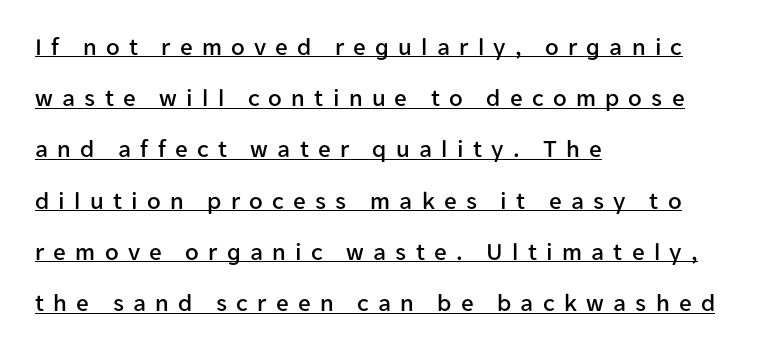
{"italic": "no", "underline": "yes", "align": "left", "line_spacing": "loose", "line_spacing_ratio": 2.05, "letter_spacing": "wide", "letter_spacing_em": 0.37, "glyph_px": 25}
